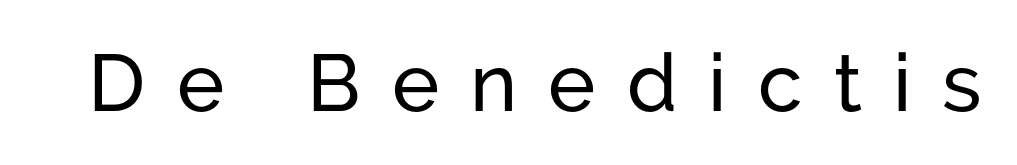
{"serif": "no", "italic": "no", "width": "normal", "stroke_contrast": "low", "x_height": "medium", "monospaced": "no", "underline": "no", "letter_spacing": "wide", "letter_spacing_em": 0.39, "glyph_px": 80}
